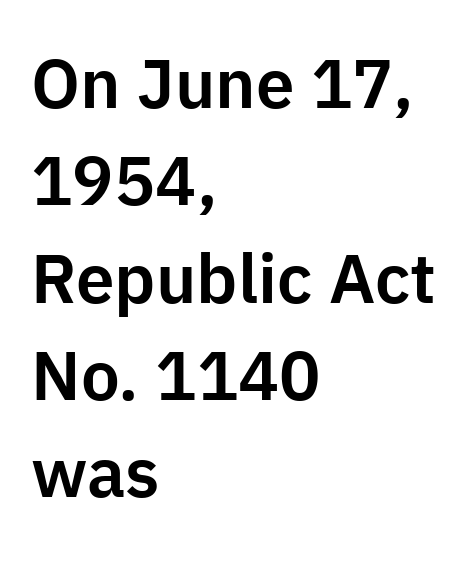
Teacher's note: observe the even left margin — that is flush-left alignment. The foot of each line stays bare and open. Proportional: the letters do not fall into vertical columns. Honestly, the letter spacing is just normal — you wouldn't notice it.
